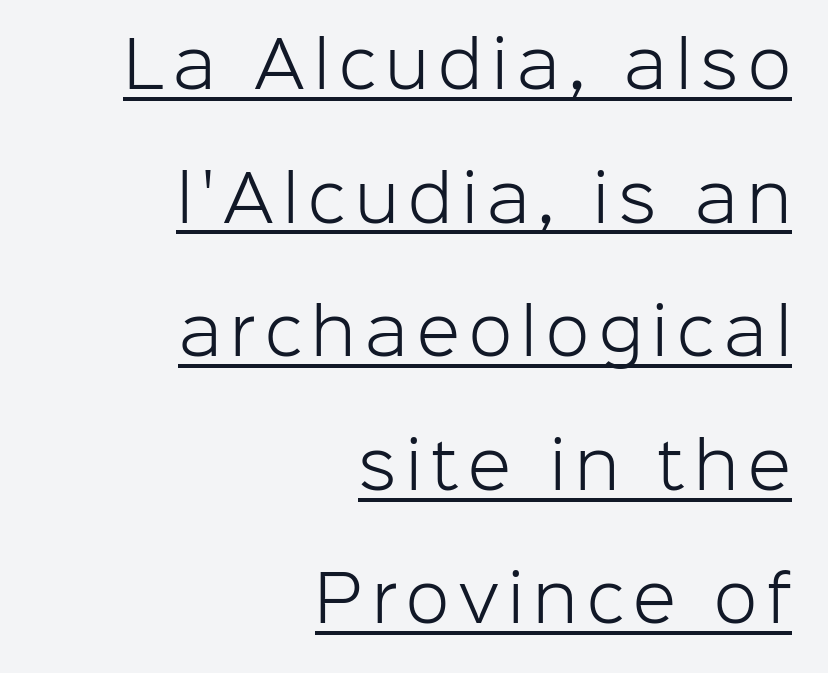
The image shows 63 px light sans-serif type, upright; set right-aligned, loose line spacing (2.12x), underlined; low stroke contrast and a medium x-height.
